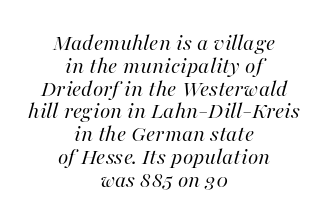
The image shows 24 px text type, italic (leaning right); set centered, tight line spacing (0.95x), normal letter spacing, not underlined.
